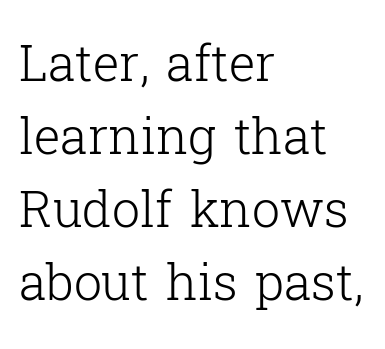
Q: Is the text bold? A: No.
Q: Is the text italic (slanted)? A: No, it is upright.
Q: Is the typeface a serif or a sans-serif typeface? A: Serif.
Q: Is the text underlined? A: No.
Q: How is the paragraph aligned? A: Left-aligned.
Q: Is the spacing between letters normal or unusually wide? A: Normal.
Q: Is the spacing between lines tight, normal or loose? A: Normal.
Q: Width (condensed, normal, or wide)? A: Normal.
Q: Stroke contrast? A: Low.
Q: x-height? A: Medium.
Q: Monospaced? A: No.
